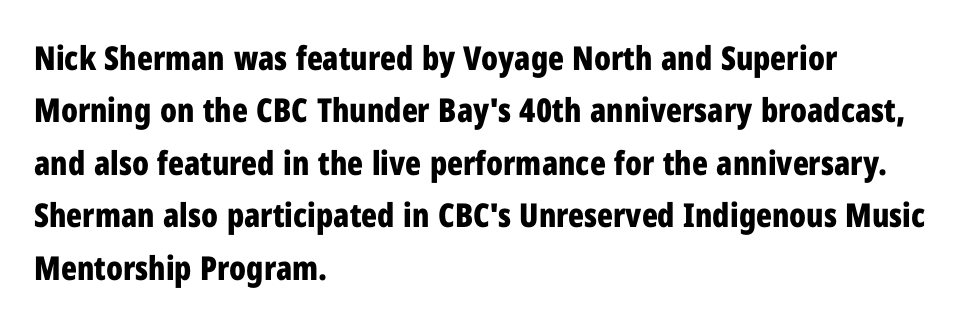
The image shows 33 px bold, condensed sans-serif type, upright; set left-aligned, normal line spacing (1.59x), normal letter spacing, not underlined; low stroke contrast and a medium x-height.
